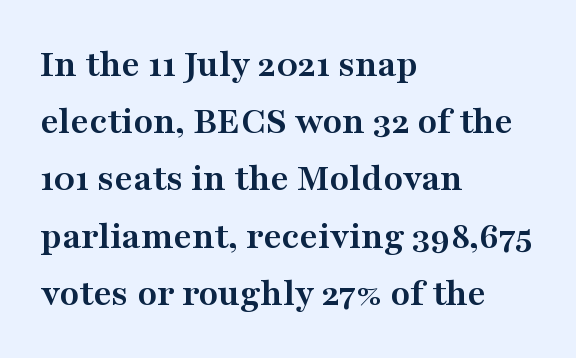
{"serif": "yes", "italic": "no", "bold": "yes", "weight": "semibold", "width": "wide", "stroke_contrast": "medium", "x_height": "medium", "monospaced": "no", "underline": "no", "align": "left", "line_spacing": "normal", "line_spacing_ratio": 1.43, "letter_spacing": "normal", "letter_spacing_em": 0.0, "glyph_px": 40}
